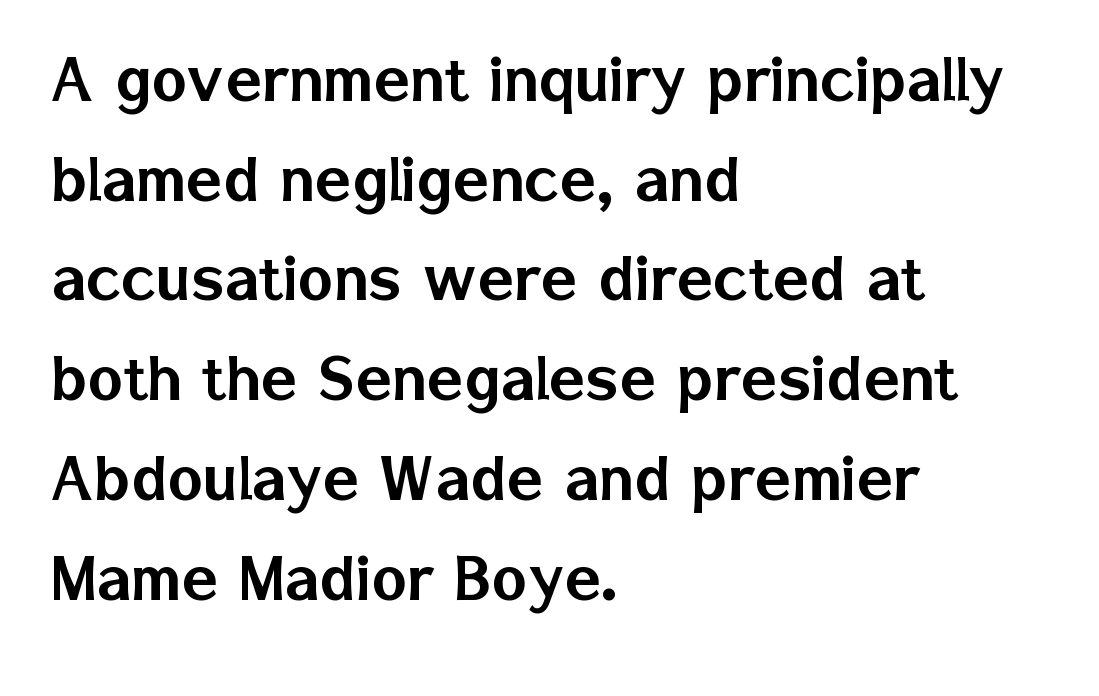
Q: Is the text italic (slanted)? A: No, it is upright.
Q: Is the typeface a serif or a sans-serif typeface? A: Sans-serif.
Q: Is the text underlined? A: No.
Q: How is the paragraph aligned? A: Left-aligned.
Q: Is the spacing between letters normal or unusually wide? A: Normal.
Q: Is the spacing between lines tight, normal or loose? A: Normal.
Q: Width (condensed, normal, or wide)? A: Normal.
Q: Stroke contrast? A: Low.
Q: x-height? A: Medium.
Q: Monospaced? A: No.
